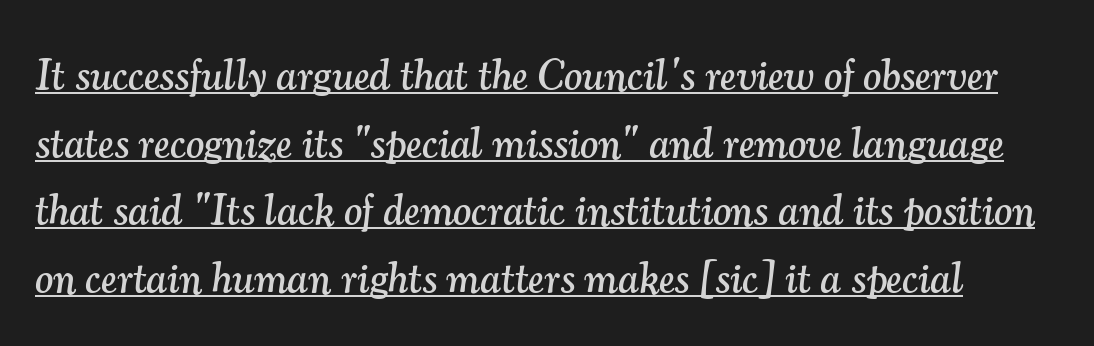
The image shows 43 px serif type, italic (leaning right); set normal line spacing (1.57x), normal letter spacing, underlined; medium stroke contrast and a small x-height.
